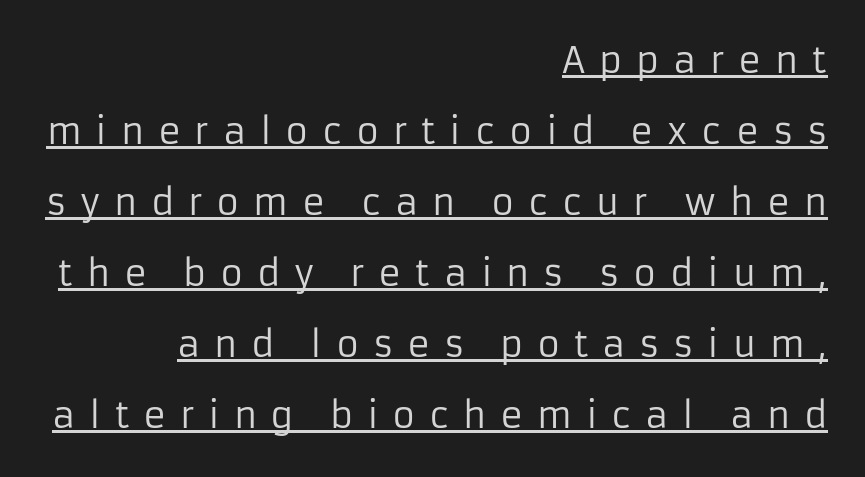
The image shows 35 px regular-weight sans-serif type, upright; set right-aligned, loose line spacing (2.03x), unusually wide letter spacing (+0.39 em), underlined; low stroke contrast and a medium x-height.
